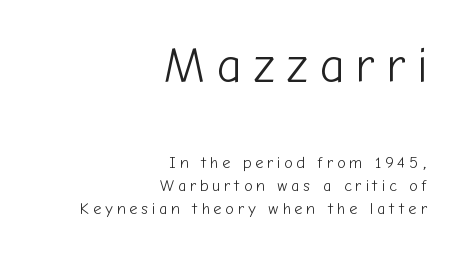
Q: Is the text bold? A: No.
Q: Is the text italic (slanted)? A: No, it is upright.
Q: Is the typeface a serif or a sans-serif typeface? A: Sans-serif.
Q: Is the text underlined? A: No.
Q: How is the paragraph aligned? A: Right-aligned.
Q: Is the spacing between letters normal or unusually wide? A: Unusually wide.
Q: Is the spacing between lines tight, normal or loose? A: Normal.
Q: Which block of text is set in a larger size, the first (top) or the second (bottom)? A: The first (top) one.
Q: Width (condensed, normal, or wide)? A: Normal.
Q: Stroke contrast? A: Low.
Q: x-height? A: Medium.
Q: Monospaced? A: No.
